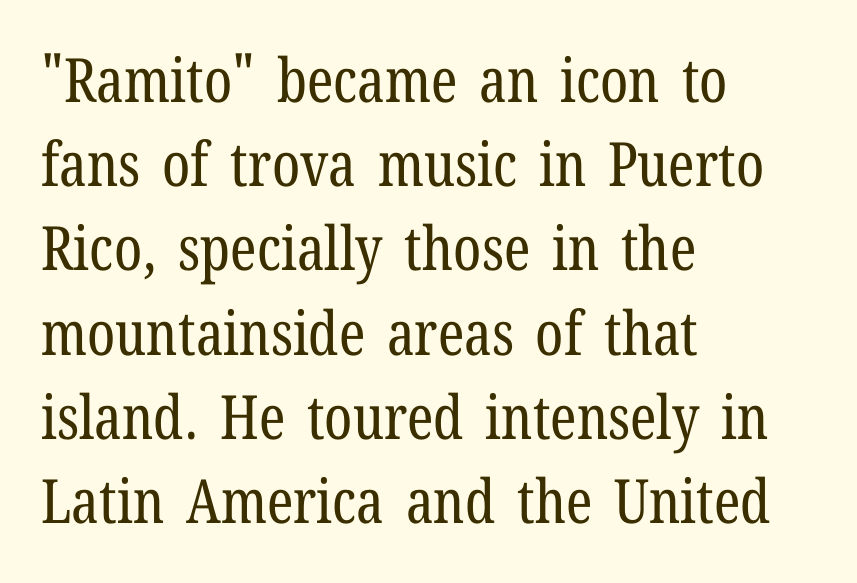
The image shows 61 px regular-weight, condensed serif type, upright; set left-aligned, normal line spacing (1.38x), normal letter spacing, not underlined; low stroke contrast and a medium x-height.
